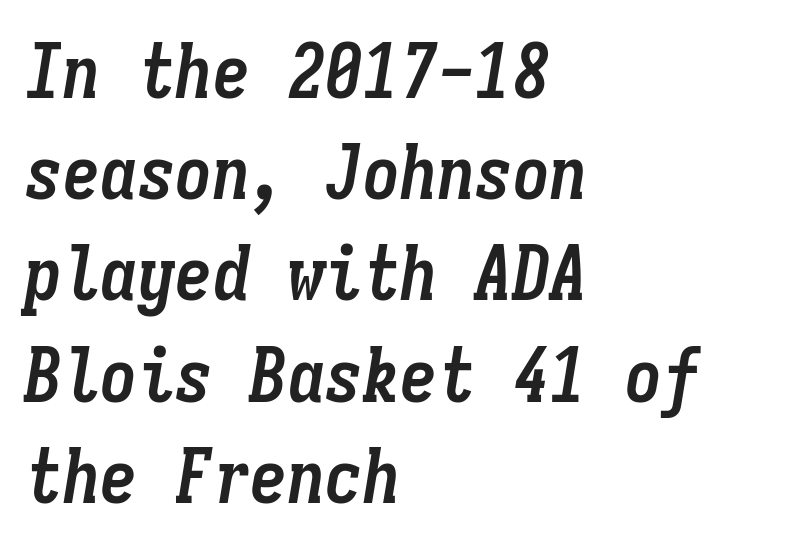
The image shows 75 px semibold, condensed type, italic (leaning right), monospaced; set left-aligned, normal line spacing (1.35x), normal letter spacing, not underlined; low stroke contrast and a medium x-height.
